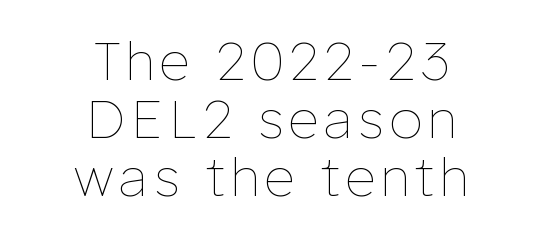
The image shows 53 px thin type, upright; set centered, tight line spacing (1.09x), not underlined; low stroke contrast and a medium x-height.
